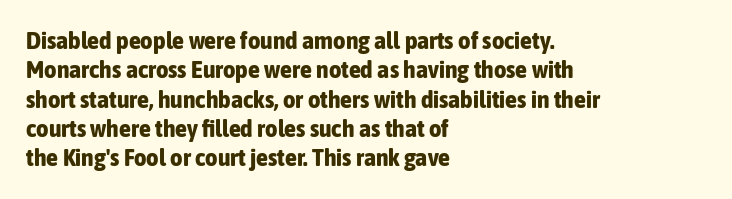
Check the space under the baseline: it is left empty. Words appear dense and cohesive because spacing is normal. Summary of weight: heavy, a full bold. Caption: multi-line text, flush left, ragged right.
